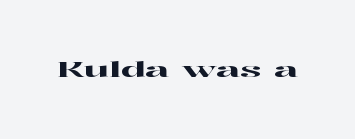
{"italic": "no", "underline": "no", "letter_spacing": "normal", "letter_spacing_em": 0.0, "glyph_px": 21}
